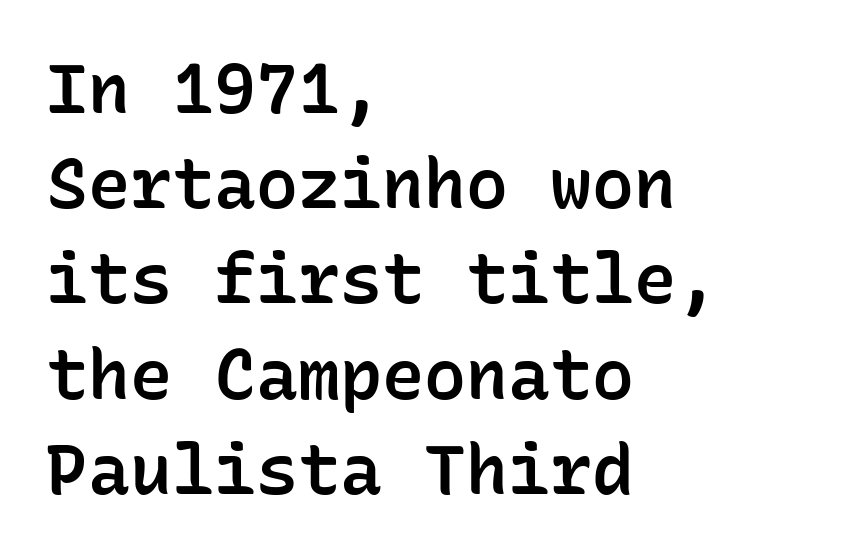
Note the uniform advance width — an 'i' takes as much space as an 'm'. The passage shown is not underscored anywhere. Summary of weight: moderately heavy, a semibold. The letterforms sit shoulder to shoulder at normal distance. A sans-serif font was chosen for this passage. Italic: no, the glyphs are upright roman.
